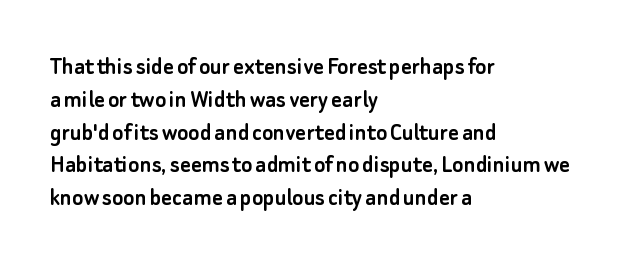
Each new line begins a customary step beneath the previous one. The passage shown is not underscored anywhere. Unlike italic type, these characters show no tilt at all. Casual observation: everything's shoved over to the left.
